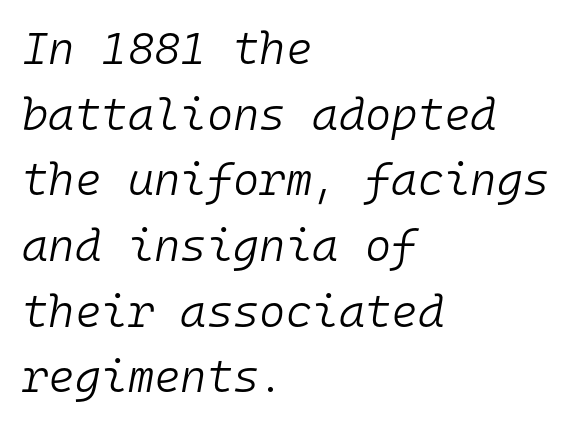
In terms of posture, this sample is oblique. Between one letter and the next there's only the usual sliver of space. Here the designer chose a console-style face with uniform glyph widths. In CSS terms this would be text-align: left.
